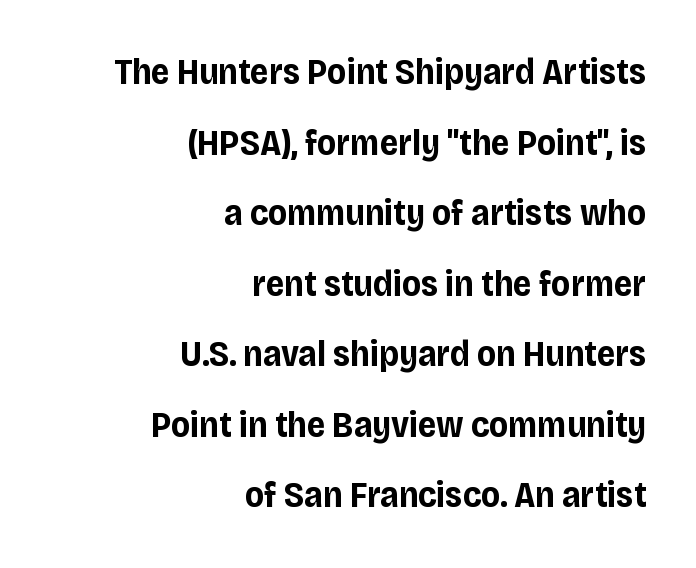
Q: Is the text bold? A: Yes.
Q: Is the text italic (slanted)? A: No, it is upright.
Q: Is the typeface a serif or a sans-serif typeface? A: Sans-serif.
Q: Is the text underlined? A: No.
Q: How is the paragraph aligned? A: Right-aligned.
Q: Is the spacing between letters normal or unusually wide? A: Normal.
Q: Is the spacing between lines tight, normal or loose? A: Loose.
Q: Width (condensed, normal, or wide)? A: Normal.
Q: Stroke contrast? A: Low.
Q: x-height? A: Large.
Q: Monospaced? A: No.
